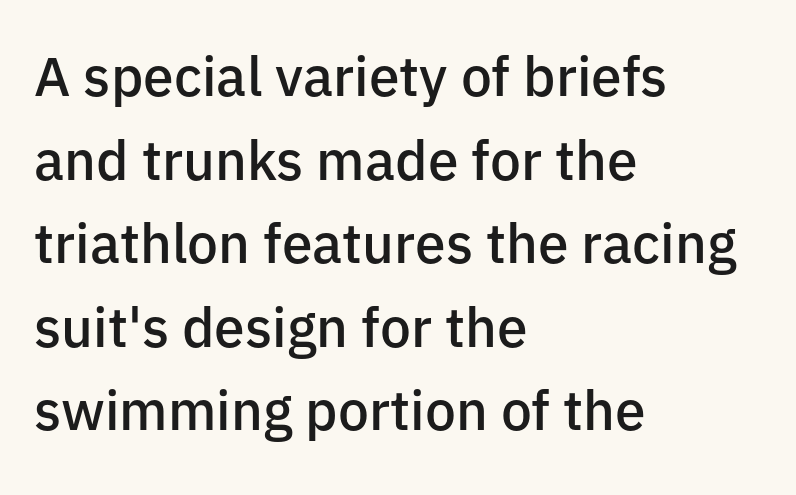
The rendering uses natural spacing where letterforms have individual widths. Leading: standard. Nobody drew a line under any word here. Quick note: not italic, upright.
